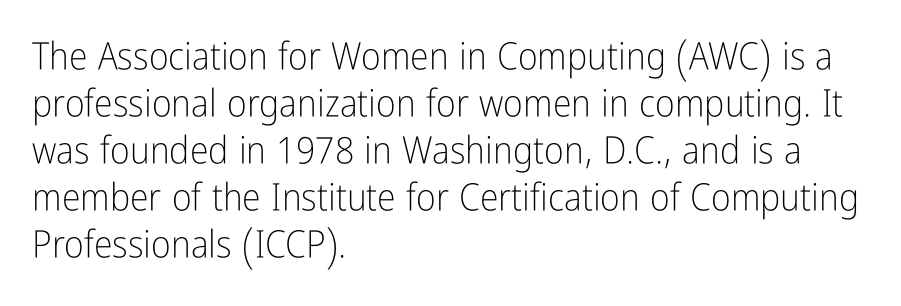
{"serif": "no", "italic": "no", "bold": "no", "weight": "light", "width": "condensed", "stroke_contrast": "low", "x_height": "medium", "monospaced": "no", "underline": "no", "align": "left", "line_spacing_ratio": 1.24, "letter_spacing": "normal", "letter_spacing_em": 0.0, "glyph_px": 38}
